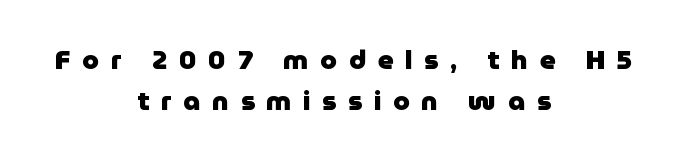
{"italic": "no", "bold": "yes", "underline": "no", "align": "center", "line_spacing": "normal", "line_spacing_ratio": 1.51, "letter_spacing": "wide", "letter_spacing_em": 0.43, "glyph_px": 27}
